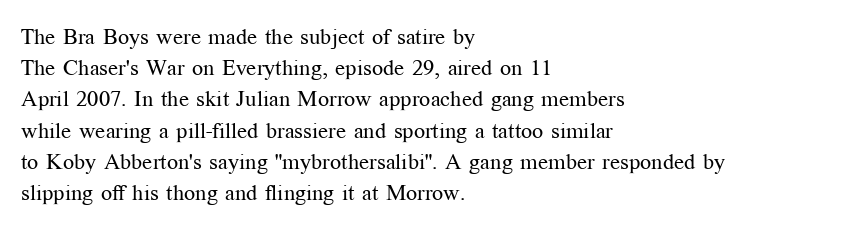
The image shows 22 px text type, upright; set left-aligned, normal line spacing (1.42x), normal letter spacing, not underlined.
